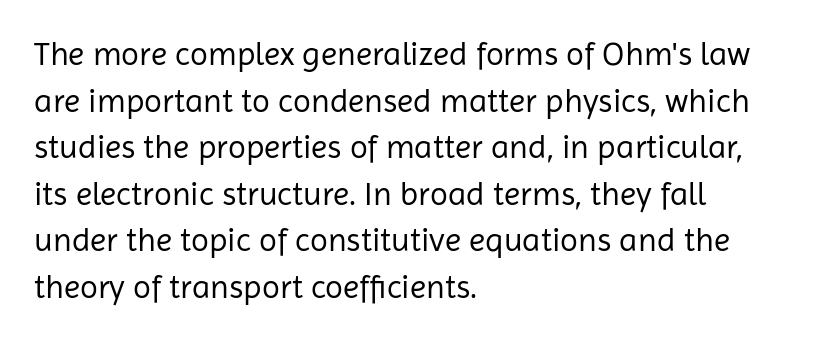
The face used here is rendered with its standard letterfit. This is not heavy type; no bold has been used. Underlining? Definitely not there. Vertically, the passage feels balanced, rows spaced as you'd expect. Think of a printed novel: that variable character pitch is what you see here. This sample uses an upright cut, with every glyph sitting square on the baseline.
